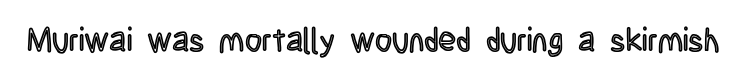
The image shows 33 px condensed type, upright; set normal letter spacing, not underlined; a large x-height.
